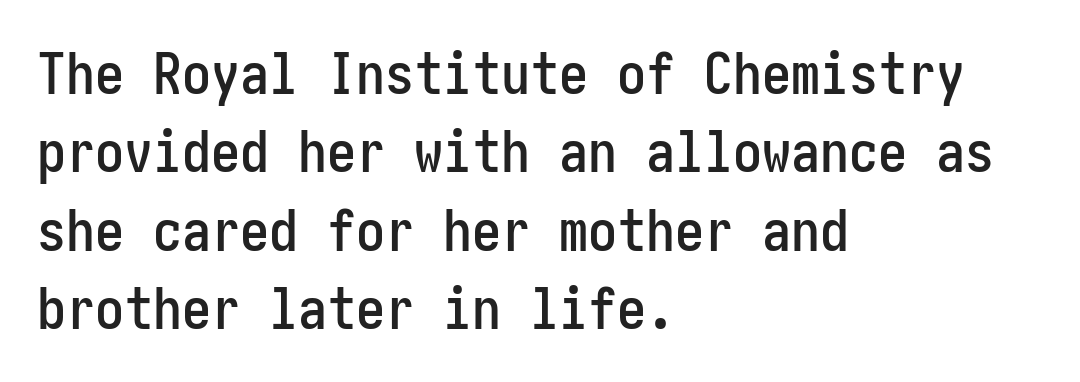
The lines in this sample share a left origin and differ only in where they stop. If you drew a line through each stem, it would be perfectly vertical. Underline: absent. The face used here is rendered with its standard letterfit. Does the type have serifs? No, each stem ends abruptly. The block of text has a typical density, with ordinary space between rows.
